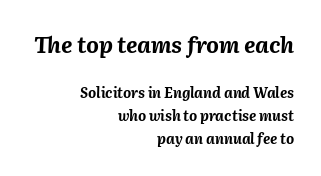
{"italic": "yes", "lean": "right", "slant_degrees": 2, "bold": "yes", "underline": "no", "align": "right", "line_spacing": "normal", "line_spacing_ratio": 1.64, "letter_spacing": "normal", "letter_spacing_em": 0.0, "larger_block": "first", "size_ratio": 1.57, "glyph_px": 22}
